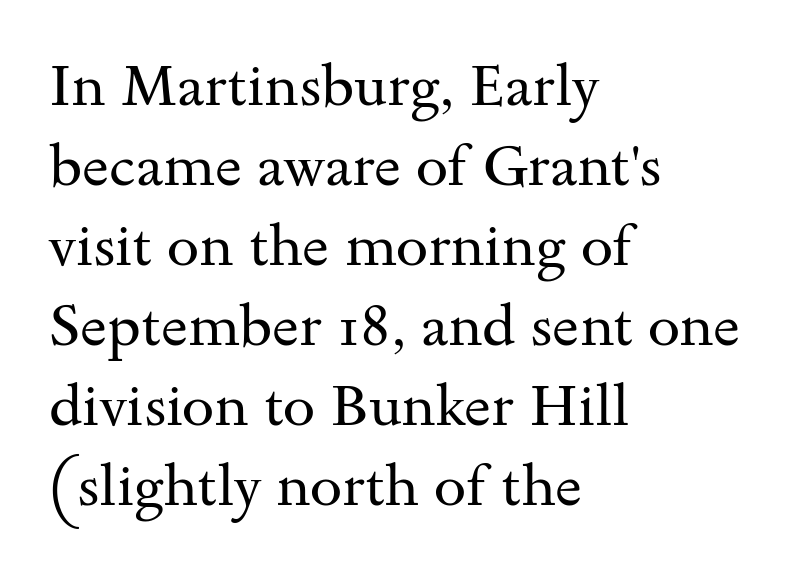
This reads as an unemphasized weight, regular at the heaviest. The type family on display is of the serif kind. Summary of vertical rhythm: regular, with standard interline spacing. Line beginnings align vertically; line endings do not. Each row of text sits above clean, open space. Observe the ordinary spacing: letters are neighbours, not strangers.
